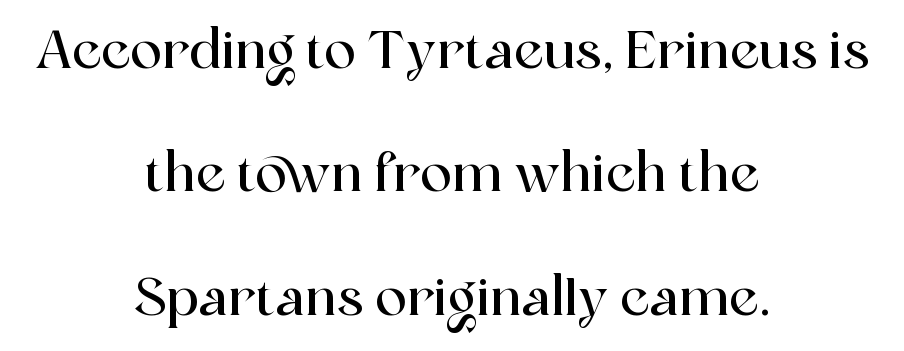
Just letters on the line, the space beneath them empty. Note the varied advance widths — an 'i' is clearly narrower than an 'm'. The letters sit at their default tracking, neither squeezed nor spread. Does the lettering tilt? It doesn't — this is upright. This sample is center-justified, so both line endings float freely.
